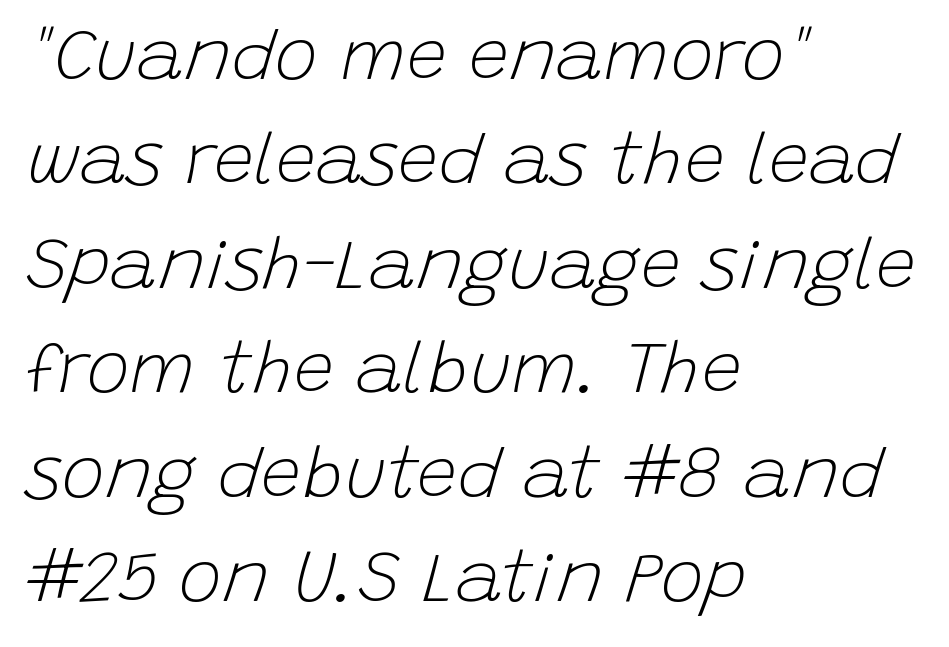
The image shows 72 px light type, italic (leaning right); set left-aligned, normal line spacing (1.45x), normal letter spacing, not underlined; low stroke contrast and a large x-height.
